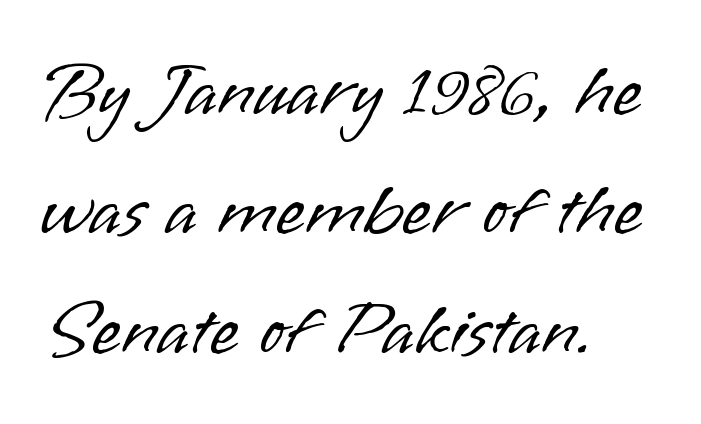
Q: Is the text bold? A: No.
Q: Is the text italic (slanted)? A: Yes.
Q: Is the typeface a serif or a sans-serif typeface? A: Sans-serif.
Q: Is the text underlined? A: No.
Q: How is the paragraph aligned? A: Left-aligned.
Q: Is the spacing between letters normal or unusually wide? A: Normal.
Q: Is the spacing between lines tight, normal or loose? A: Normal.
Q: Width (condensed, normal, or wide)? A: Normal.
Q: Stroke contrast? A: Low.
Q: x-height? A: Small.
Q: Monospaced? A: No.
